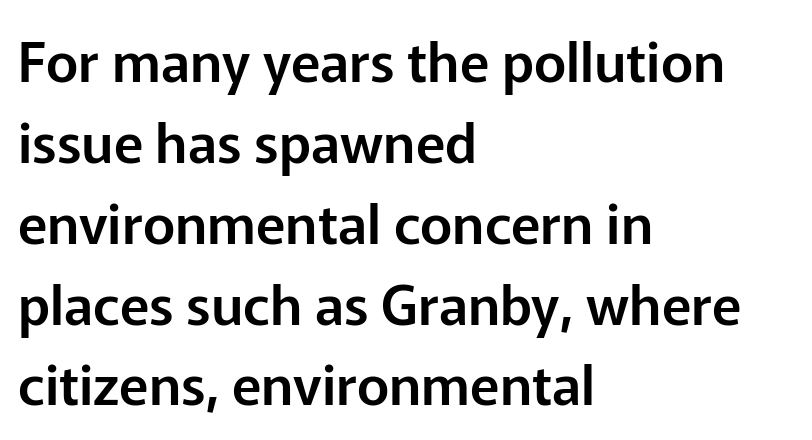
Rule under the text: the space is simply empty. The text was rendered using a sans face with plain stroke endings. Tracking here is standard; glyphs follow each other at the usual distance. A typesetter would call this proportional, since set widths differ per character. The rendering anchors every line to the left-hand side. Vertically, the passage feels balanced, rows spaced as you'd expect.
